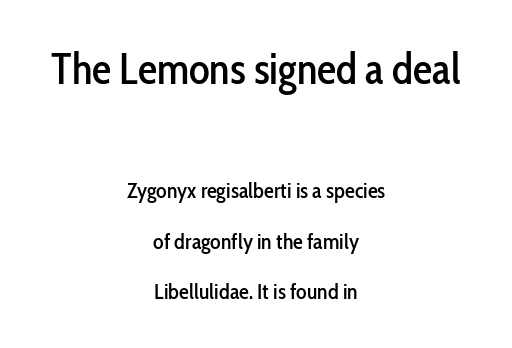
The image shows 43 px condensed sans-serif type, upright; set centered, loose line spacing (2.31x), normal letter spacing, not underlined; the first (top) block is 1.95x larger; low stroke contrast and a medium x-height.
